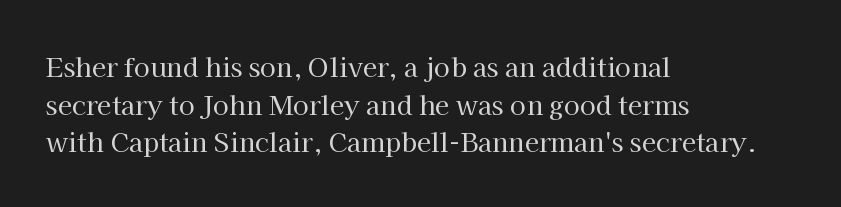
The image shows 26 px text type, upright; set left-aligned, normal line spacing (1.45x), normal letter spacing, not underlined.
